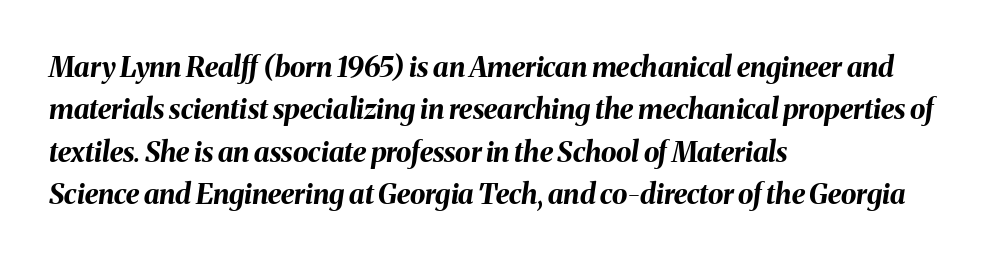
The face used here is rendered with its standard letterfit. The typography opts for an oblique posture over an upright one. The line-height multiplier appears to be the usual default. Beneath every word, the page is bare. Casual observation: everything's shoved over to the left.
